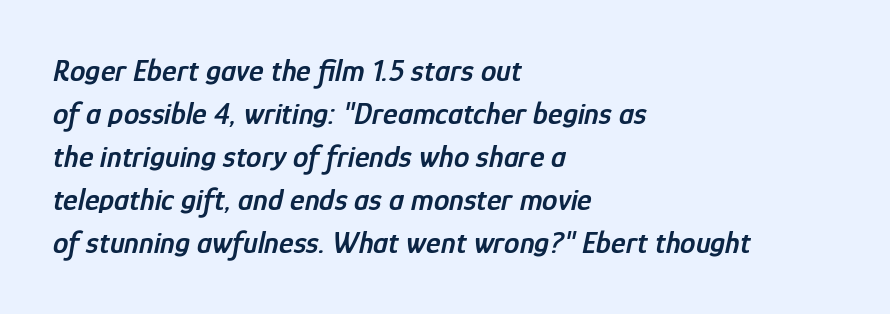
The image shows 31 px semibold, condensed type, italic (leaning right); set left-aligned, normal line spacing (1.39x), normal letter spacing, not underlined; low stroke contrast and a medium x-height.
